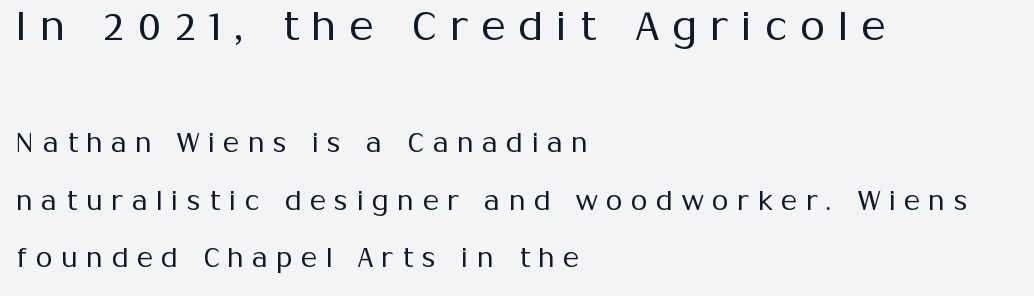
Q: Is the text bold? A: No.
Q: Is the text italic (slanted)? A: No, it is upright.
Q: Is the typeface a serif or a sans-serif typeface? A: Sans-serif.
Q: Is the text underlined? A: No.
Q: How is the paragraph aligned? A: Left-aligned.
Q: Is the spacing between letters normal or unusually wide? A: Unusually wide.
Q: Is the spacing between lines tight, normal or loose? A: Loose.
Q: Which block of text is set in a larger size, the first (top) or the second (bottom)? A: The first (top) one.
Q: Width (condensed, normal, or wide)? A: Normal.
Q: Stroke contrast? A: Medium.
Q: x-height? A: Medium.
Q: Monospaced? A: No.
